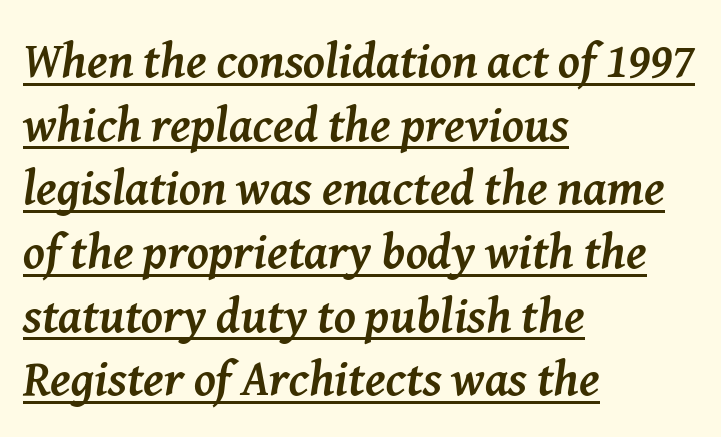
The image shows 49 px semibold serif type, italic (leaning right); set left-aligned, normal line spacing (1.3x), normal letter spacing, underlined; medium stroke contrast and a medium x-height.
